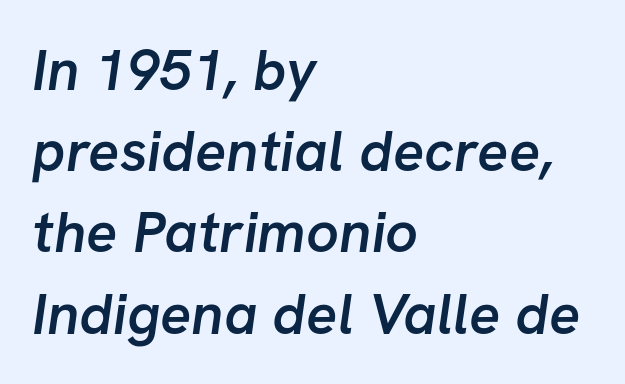
Descenders are the only things crossing below the line. Each letter keeps its own natural width here, so spacing adapts to shape. Nothing unusual about the tracking: characters are spaced as the font intends. These lines are composed in type without serifs. The rag falls on the right side of this text block.
